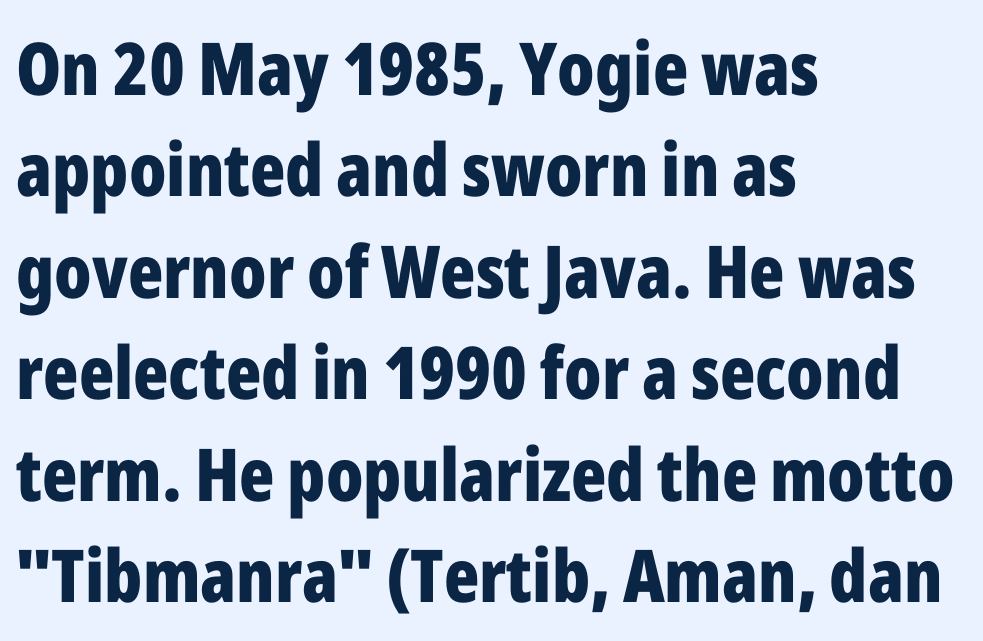
The rendering uses a bold face; every stroke is thick and dark. Letterform terminals end flat and unadorned throughout the passage. Horizontal bands of white between lines are of average thickness. Spacing verdict: proportional, widths tailored to each character. The typography opts for an upright posture over an oblique one.
